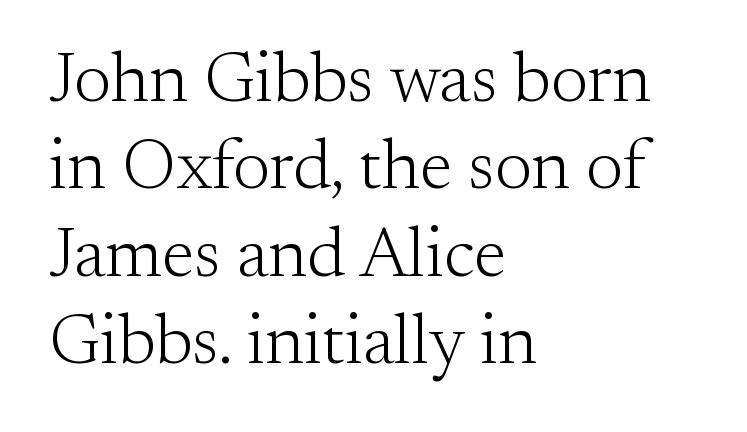
The image shows 70 px light serif type, upright; set left-aligned, normal line spacing (1.25x), normal letter spacing, not underlined; medium stroke contrast and a small x-height.
